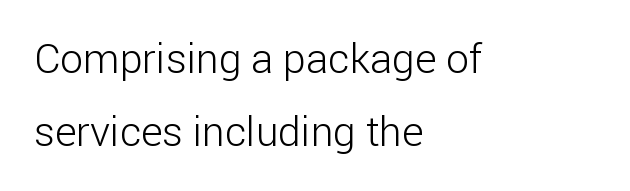
Quick note: not italic, upright. Each letter keeps its own natural width here, so spacing adapts to shape. There is no visible air inserted between adjacent glyphs. The glyphs in this specimen are sans serif. Has an underline been added? It has not. Each stroke keeps to a modest, everyday thickness or less.
